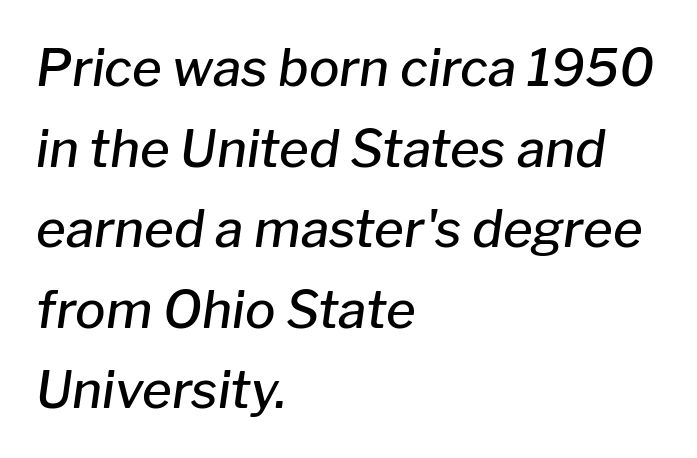
The image shows 51 px semibold type, italic (leaning right); set left-aligned, normal line spacing (1.58x), normal letter spacing, not underlined; low stroke contrast and a medium x-height.
